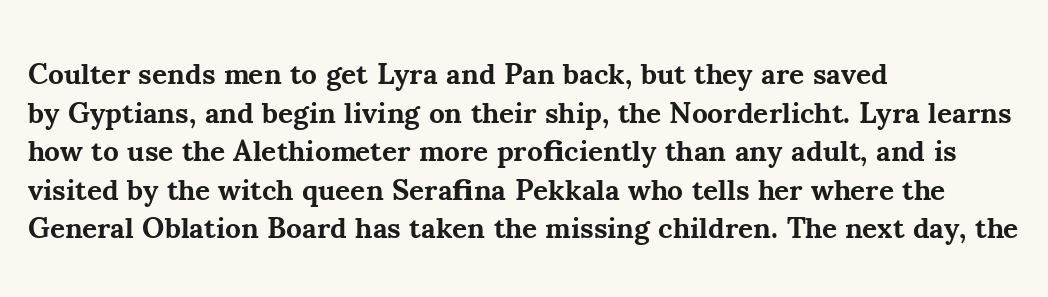
The image shows 29 px bold serif type, upright; set left-aligned, normal line spacing (1.33x), normal letter spacing, not underlined; medium stroke contrast and a small x-height.
